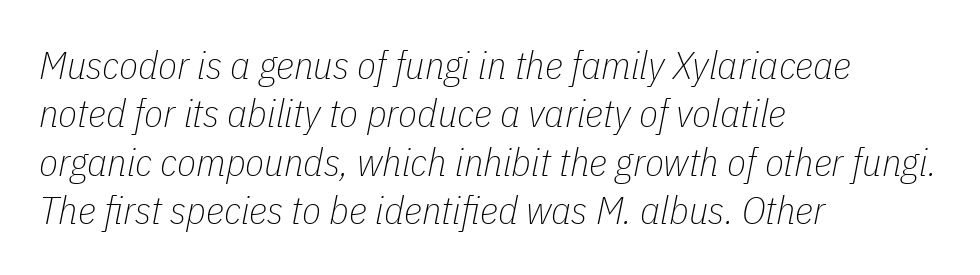
{"italic": "yes", "lean": "right", "slant_degrees": 11, "bold": "no", "weight": "thin", "width": "condensed", "stroke_contrast": "low", "x_height": "medium", "monospaced": "no", "underline": "no", "align": "left", "line_spacing_ratio": 1.24, "letter_spacing": "normal", "letter_spacing_em": 0.0, "glyph_px": 39}
